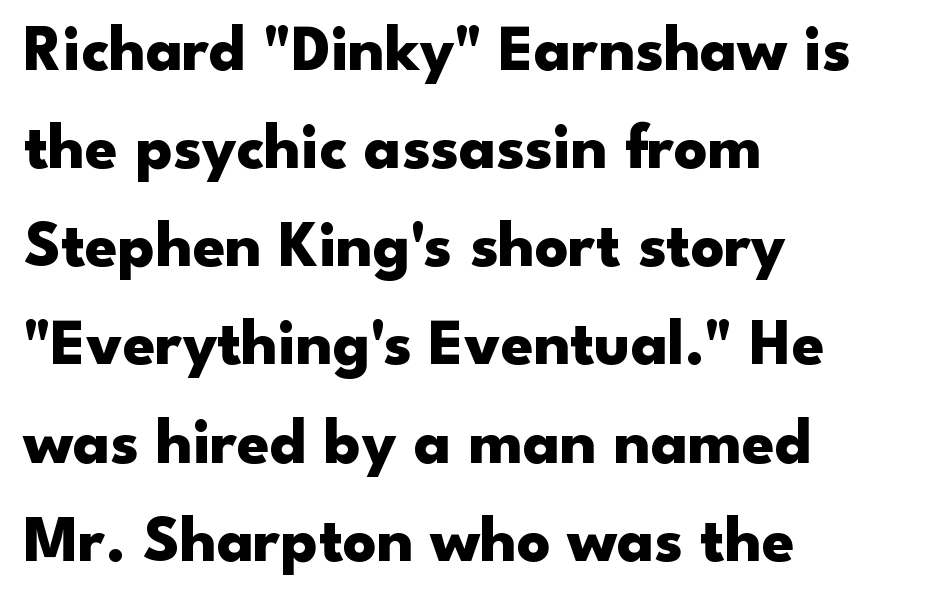
The image shows 65 px heavy, wide sans-serif type, upright; set left-aligned, normal line spacing (1.51x), normal letter spacing, not underlined; low stroke contrast and a small x-height.
